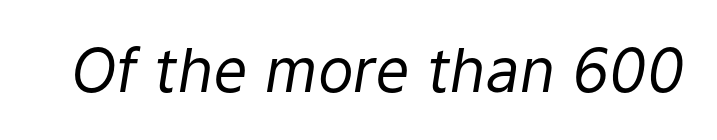
The image shows 60 px regular-weight type, italic (leaning right); set normal letter spacing, not underlined; low stroke contrast and a medium x-height.
